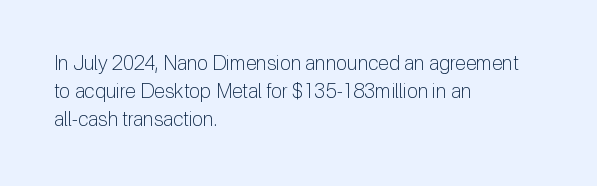
The image shows 20 px text type, upright; set left-aligned, normal line spacing (1.41x), normal letter spacing, not underlined.
